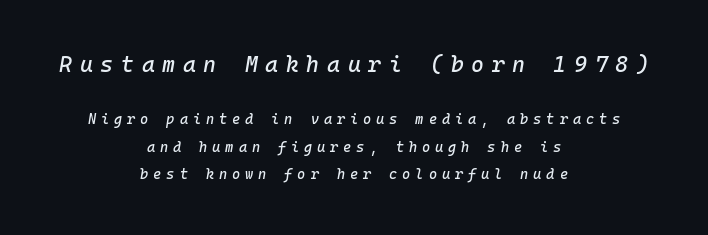
{"italic": "yes", "lean": "right", "slant_degrees": 10, "underline": "no", "align": "center", "line_spacing": "loose", "line_spacing_ratio": 1.95, "letter_spacing": "wide", "letter_spacing_em": 0.35, "larger_block": "first", "size_ratio": 1.57, "glyph_px": 22}
